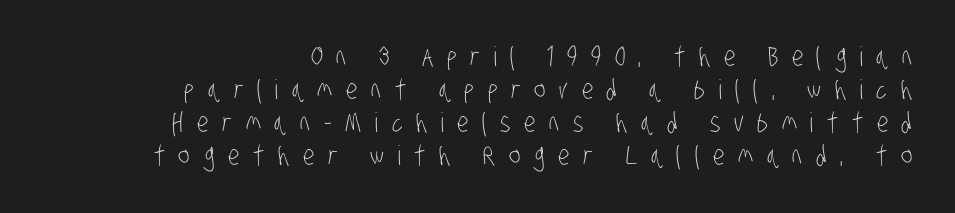
No extra ink here — the face is not bold. Alignment: flush right. Type without underlining. Compared with typical body copy, the letter spacing here is much looser.
